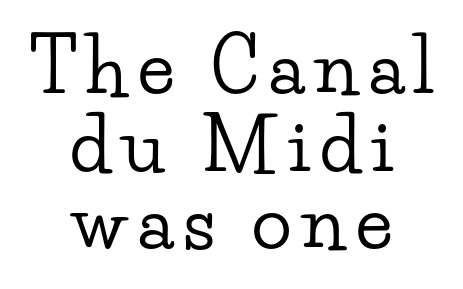
Q: Is the text italic (slanted)? A: No, it is upright.
Q: Is the typeface a serif or a sans-serif typeface? A: Serif.
Q: Is the text underlined? A: No.
Q: How is the paragraph aligned? A: Centered.
Q: Is the spacing between lines tight, normal or loose? A: Tight.
Q: Width (condensed, normal, or wide)? A: Wide.
Q: Stroke contrast? A: Low.
Q: x-height? A: Small.
Q: Monospaced? A: No.
